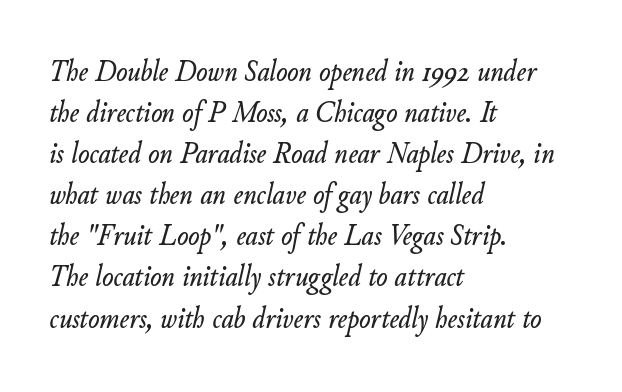
Decoration check: the copy has no underline. Line beginnings align vertically; line endings do not. Rendered with sloped, italic letterforms. Character widths vary here, with narrow letters taking less room than wide ones. The rendering uses a moderate line-height, typical for paragraphs.
